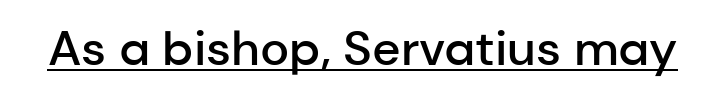
{"serif": "no", "italic": "no", "bold": "semi", "weight": "semibold", "width": "normal", "stroke_contrast": "low", "x_height": "medium", "monospaced": "no", "underline": "yes", "letter_spacing": "normal", "letter_spacing_em": 0.0, "glyph_px": 49}
